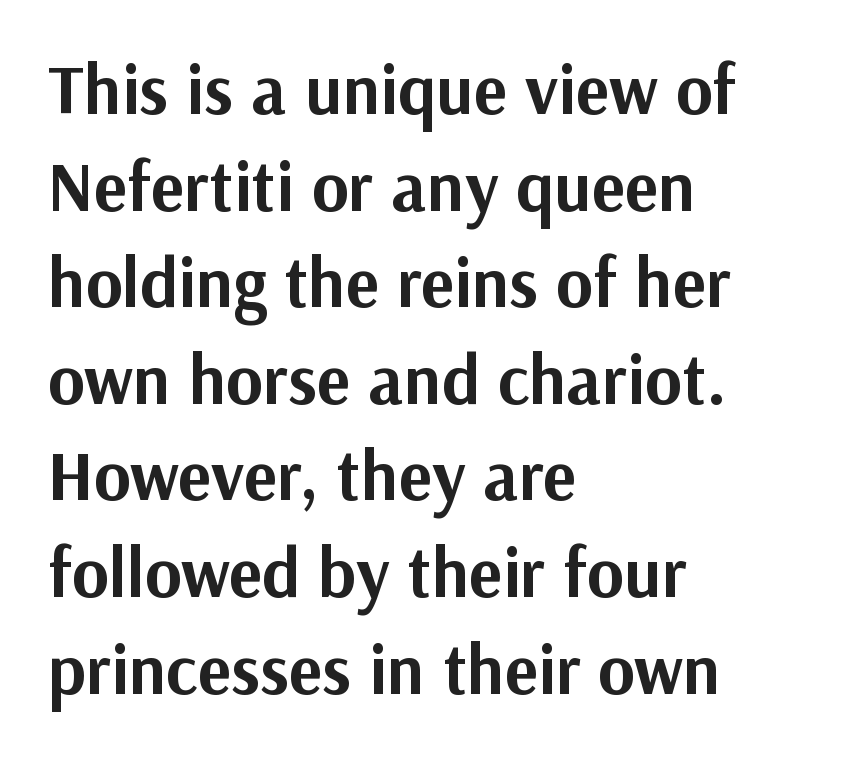
Q: Is the text bold? A: Yes.
Q: Is the text italic (slanted)? A: No, it is upright.
Q: Is the typeface a serif or a sans-serif typeface? A: Sans-serif.
Q: Is the text underlined? A: No.
Q: How is the paragraph aligned? A: Left-aligned.
Q: Is the spacing between letters normal or unusually wide? A: Normal.
Q: Is the spacing between lines tight, normal or loose? A: Normal.
Q: Width (condensed, normal, or wide)? A: Normal.
Q: Stroke contrast? A: Medium.
Q: x-height? A: Medium.
Q: Monospaced? A: No.
